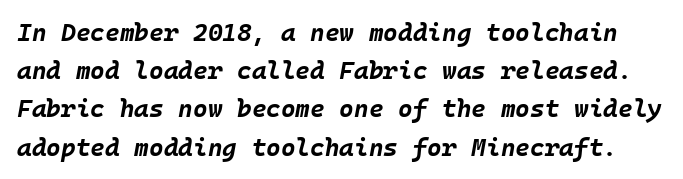
The image shows 25 px bold type, italic (leaning right); set normal line spacing (1.53x), normal letter spacing, not underlined.
